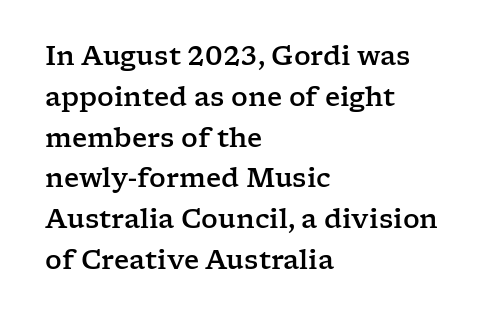
Q: Is the text italic (slanted)? A: No, it is upright.
Q: Is the text underlined? A: No.
Q: How is the paragraph aligned? A: Left-aligned.
Q: Is the spacing between letters normal or unusually wide? A: Normal.
Q: Is the spacing between lines tight, normal or loose? A: Normal.
